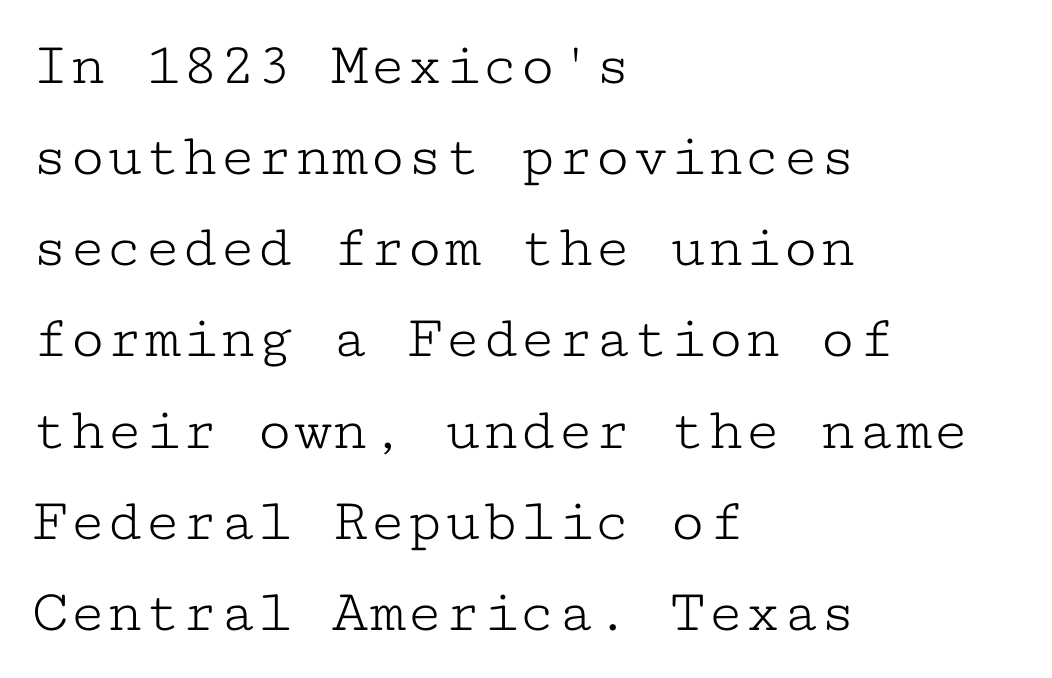
The image shows 62 px light, wide serif type, upright, monospaced; set left-aligned, normal line spacing (1.47x), normal letter spacing, not underlined; low stroke contrast and a medium x-height.
